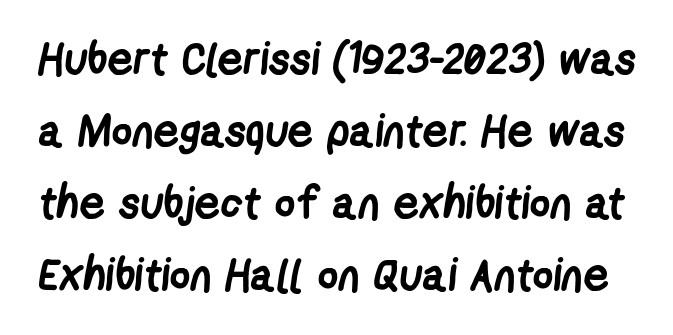
The image shows 45 px semibold, condensed sans-serif type; set normal line spacing (1.6x), normal letter spacing, not underlined; low stroke contrast and a medium x-height.
